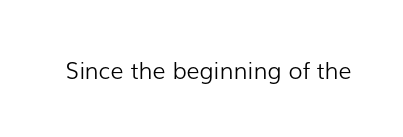
The image shows 23 px text type, upright; set normal letter spacing, not underlined.
